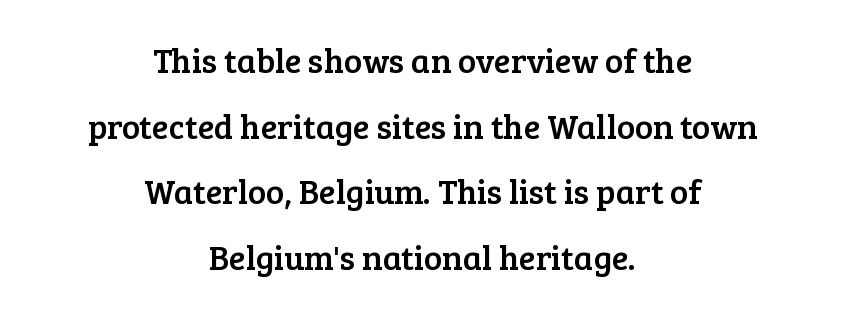
The image shows 34 px serif type, upright; set centered, loose line spacing (1.93x), normal letter spacing, not underlined; low stroke contrast and a medium x-height.
